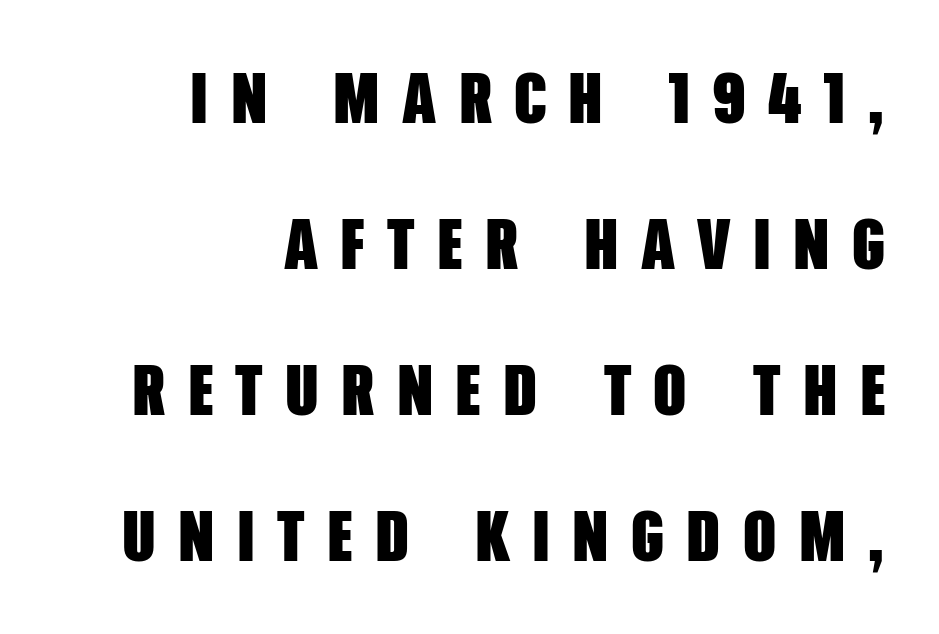
Q: Is the text bold? A: Yes.
Q: Is the typeface a serif or a sans-serif typeface? A: Sans-serif.
Q: Is the text underlined? A: No.
Q: How is the paragraph aligned? A: Right-aligned.
Q: Is the spacing between letters normal or unusually wide? A: Unusually wide.
Q: Is the spacing between lines tight, normal or loose? A: Loose.
Q: Width (condensed, normal, or wide)? A: Condensed.
Q: Stroke contrast? A: Low.
Q: x-height? A: Large.
Q: Monospaced? A: No.
